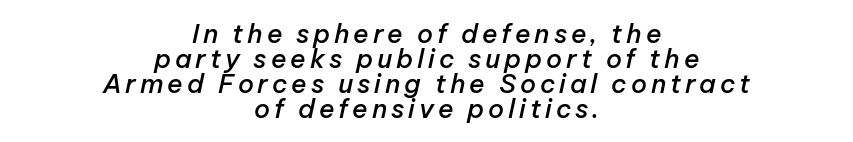
The image shows 26 px text type, italic (leaning right); set centered, tight line spacing (0.96x), not underlined.
